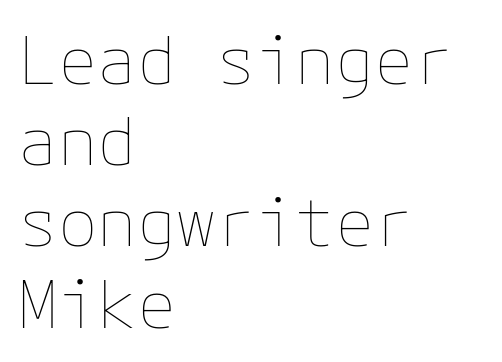
Q: Is the text bold? A: No.
Q: Is the text italic (slanted)? A: No, it is upright.
Q: Is the text underlined? A: No.
Q: How is the paragraph aligned? A: Left-aligned.
Q: Is the spacing between letters normal or unusually wide? A: Normal.
Q: Width (condensed, normal, or wide)? A: Normal.
Q: Stroke contrast? A: Low.
Q: x-height? A: Medium.
